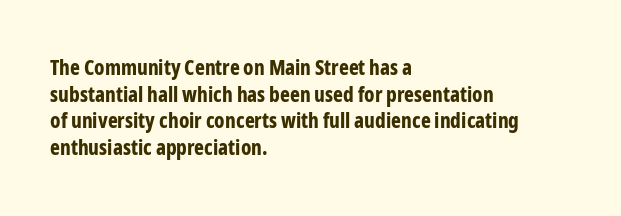
Honestly, the row spacing looks completely unremarkable. Posture: upright roman. Plenty of ink on the page — the face is bold. Typeset ragged right — the left edge is the straight one.
